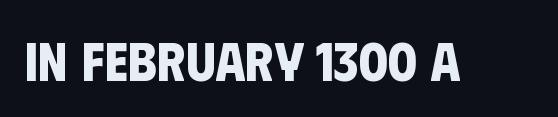
The image shows 54 px bold, condensed sans-serif type; set normal letter spacing, not underlined; low stroke contrast and a large x-height.
